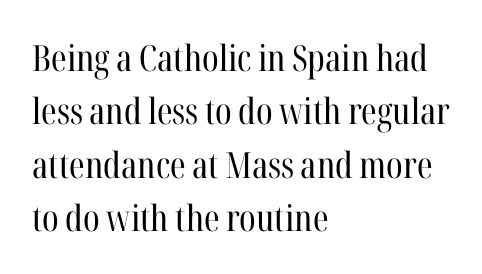
The image shows 36 px regular-weight, condensed serif type, upright; set left-aligned, normal line spacing (1.48x), normal letter spacing, not underlined; high stroke contrast and a medium x-height.
